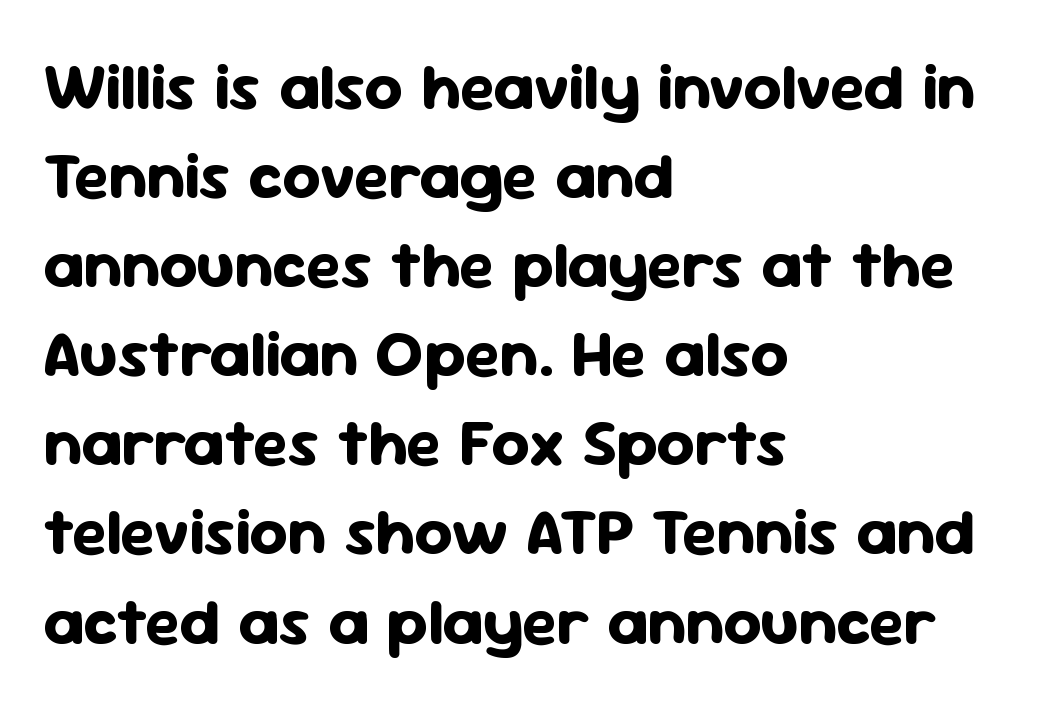
The letters sit at their default tracking, neither squeezed nor spread. Serif or sans? Sans — the stroke terminals are bare. The characters look thick and weighty, a clear bold. The space directly below the letters is spotless. Upright lettering throughout. Rows of type keep a routine distance in the vertical direction.
